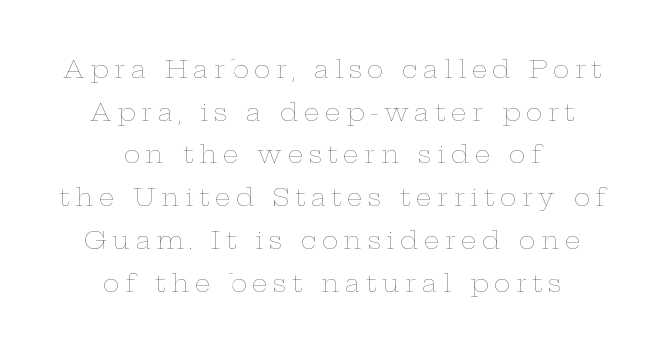
Q: Is the text bold? A: No.
Q: Is the text italic (slanted)? A: No, it is upright.
Q: Is the text underlined? A: No.
Q: How is the paragraph aligned? A: Centered.
Q: Is the spacing between letters normal or unusually wide? A: Unusually wide.
